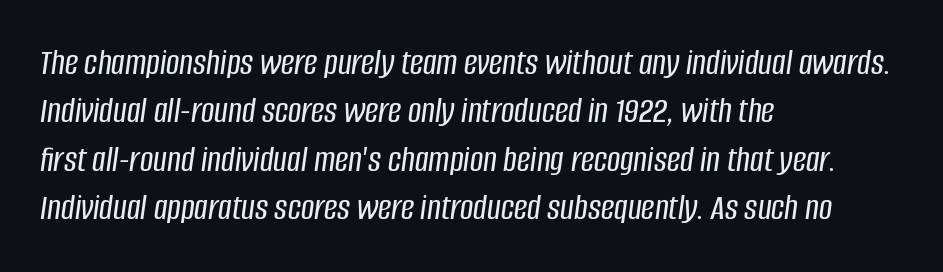
The image shows 37 px condensed type, italic (leaning right); set left-aligned, normal line spacing (1.31x), normal letter spacing, not underlined; low stroke contrast and a large x-height.
